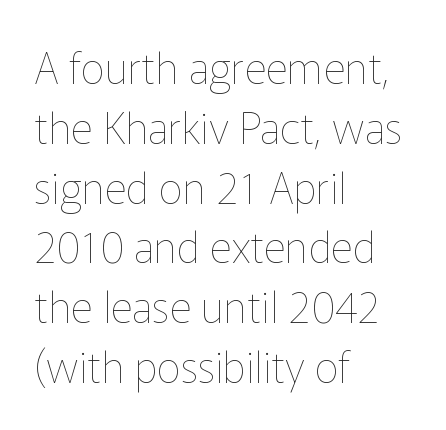
Plain, unruled lines of type. This sample has the flowing, uneven cadence of proportional lettering. Each new line begins a customary step beneath the previous one. Every character sits straight up, as roman type does. The compositor pushed each line to the left boundary.
